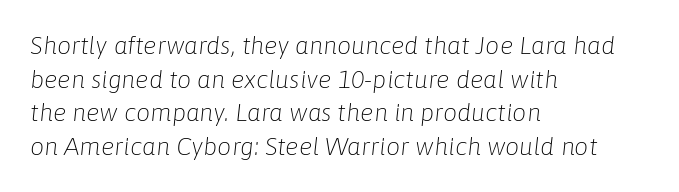
Q: Is the text bold? A: No.
Q: Is the text italic (slanted)? A: Yes, it leans right by about 6 degrees.
Q: Is the text underlined? A: No.
Q: How is the paragraph aligned? A: Left-aligned.
Q: Is the spacing between letters normal or unusually wide? A: Normal.
Q: Is the spacing between lines tight, normal or loose? A: Normal.
